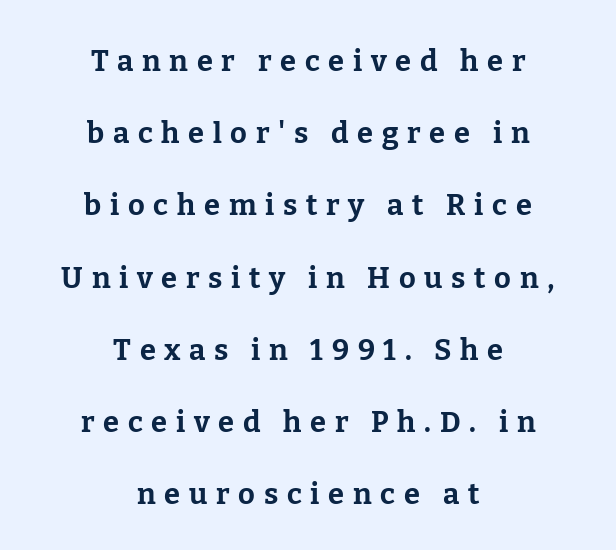
The image shows 29 px bold serif type, upright; set centered, loose line spacing (2.49x), unusually wide letter spacing (+0.3 em), not underlined; low stroke contrast and a medium x-height.
